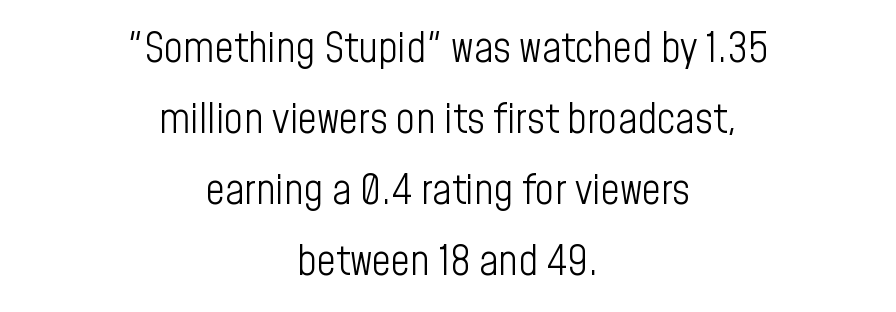
Q: Is the text bold? A: No.
Q: Is the text italic (slanted)? A: No, it is upright.
Q: Is the typeface a serif or a sans-serif typeface? A: Sans-serif.
Q: Is the text underlined? A: No.
Q: How is the paragraph aligned? A: Centered.
Q: Is the spacing between letters normal or unusually wide? A: Normal.
Q: Is the spacing between lines tight, normal or loose? A: Normal.
Q: Width (condensed, normal, or wide)? A: Condensed.
Q: Stroke contrast? A: Low.
Q: x-height? A: Medium.
Q: Monospaced? A: No.
